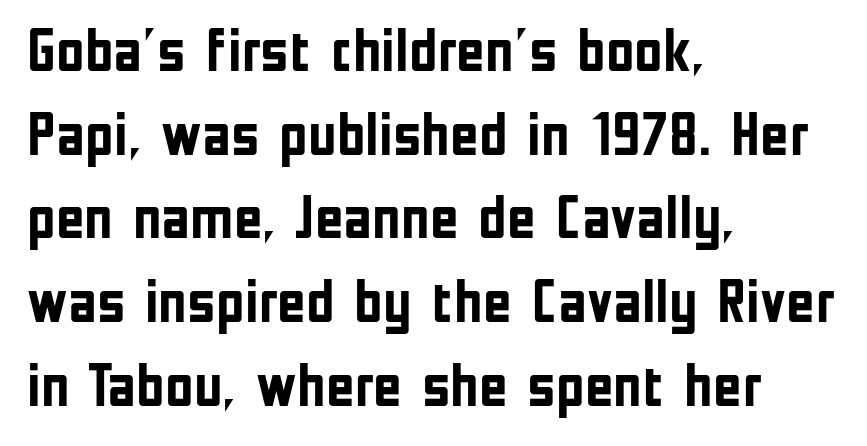
Does the weight exceed regular? Yes, all the way to bold. Line beginnings align vertically; line endings do not. Every stem runs plumb, perpendicular to the baseline. Decoration check: the copy has no underline. The space between consecutive lines is moderate. Proportional: the letters do not fall into vertical columns.
